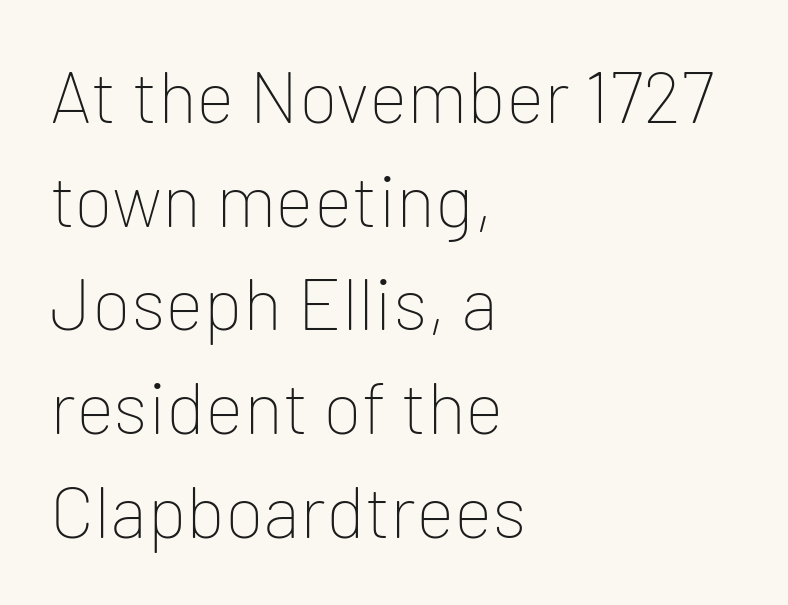
Q: Is the text bold? A: No.
Q: Is the text italic (slanted)? A: No, it is upright.
Q: Is the typeface a serif or a sans-serif typeface? A: Sans-serif.
Q: Is the text underlined? A: No.
Q: How is the paragraph aligned? A: Left-aligned.
Q: Is the spacing between letters normal or unusually wide? A: Normal.
Q: Is the spacing between lines tight, normal or loose? A: Normal.
Q: Width (condensed, normal, or wide)? A: Normal.
Q: Stroke contrast? A: Low.
Q: x-height? A: Medium.
Q: Monospaced? A: No.
